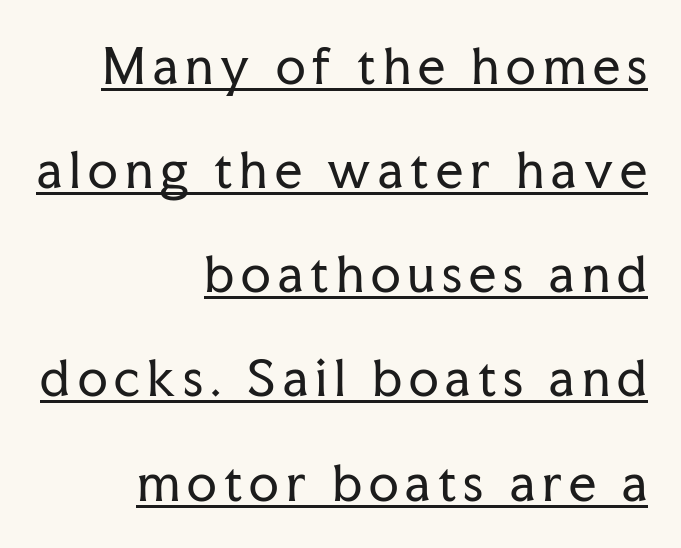
{"serif": "yes", "italic": "no", "bold": "no", "weight": "regular", "width": "normal", "stroke_contrast": "low", "x_height": "medium", "monospaced": "no", "underline": "yes", "align": "right", "line_spacing": "loose", "line_spacing_ratio": 2.17, "glyph_px": 48}
